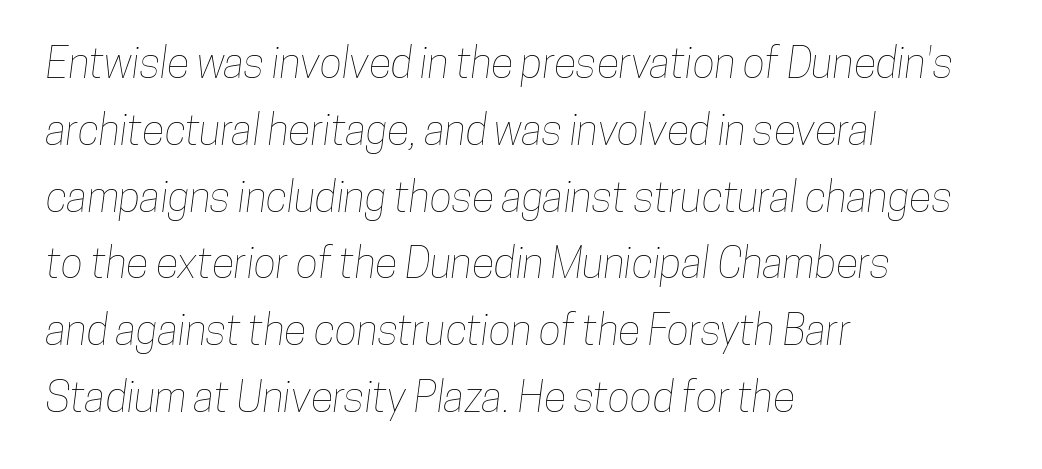
The image shows 42 px condensed type; set left-aligned, normal line spacing (1.59x), normal letter spacing, not underlined; low stroke contrast and a medium x-height.
